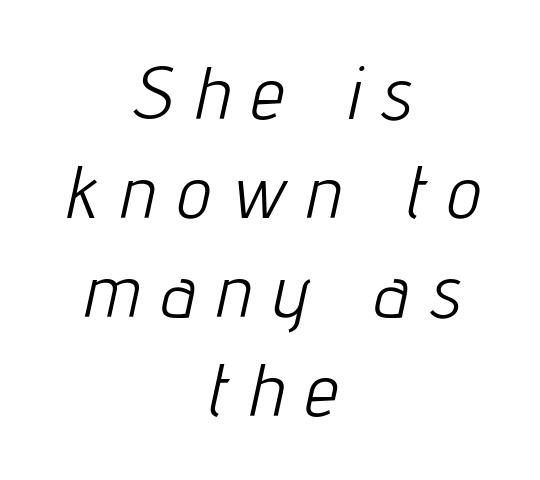
{"italic": "yes", "lean": "right", "slant_degrees": 12, "bold": "no", "weight": "light", "width": "condensed", "stroke_contrast": "low", "x_height": "medium", "monospaced": "no", "underline": "no", "align": "center", "line_spacing": "normal", "line_spacing_ratio": 1.32, "letter_spacing": "wide", "letter_spacing_em": 0.3, "glyph_px": 75}
